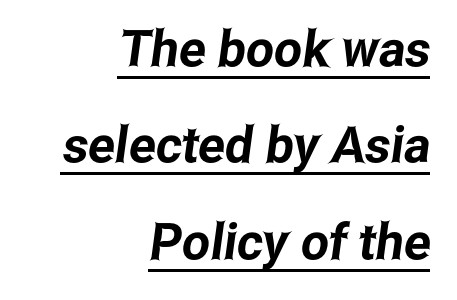
Q: Is the typeface a serif or a sans-serif typeface? A: Sans-serif.
Q: Is the text underlined? A: Yes.
Q: How is the paragraph aligned? A: Right-aligned.
Q: Is the spacing between letters normal or unusually wide? A: Normal.
Q: Is the spacing between lines tight, normal or loose? A: Loose.
Q: Width (condensed, normal, or wide)? A: Condensed.
Q: Stroke contrast? A: Low.
Q: x-height? A: Medium.
Q: Monospaced? A: No.
